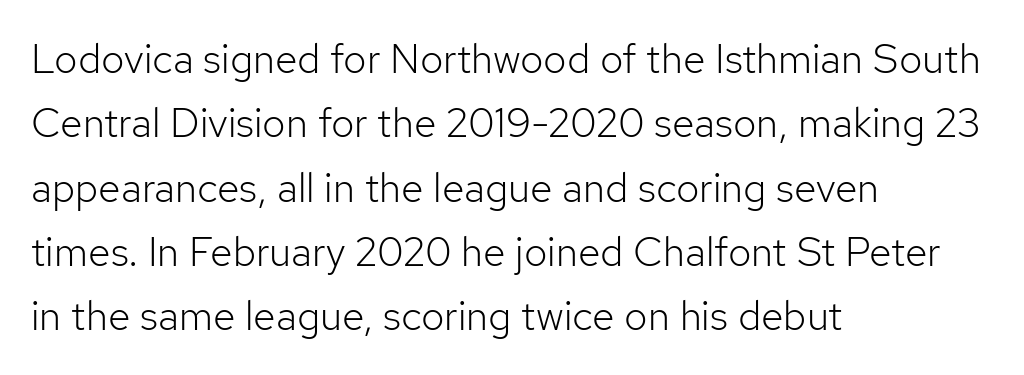
Q: Is the text bold? A: No.
Q: Is the text italic (slanted)? A: No, it is upright.
Q: Is the typeface a serif or a sans-serif typeface? A: Sans-serif.
Q: Is the text underlined? A: No.
Q: How is the paragraph aligned? A: Left-aligned.
Q: Is the spacing between letters normal or unusually wide? A: Normal.
Q: Is the spacing between lines tight, normal or loose? A: Normal.
Q: Width (condensed, normal, or wide)? A: Normal.
Q: Stroke contrast? A: Low.
Q: x-height? A: Medium.
Q: Monospaced? A: No.
